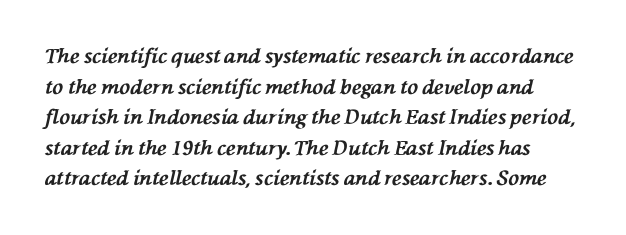
The image shows 20 px bold type, italic (leaning left); set normal line spacing (1.53x), normal letter spacing, not underlined.
